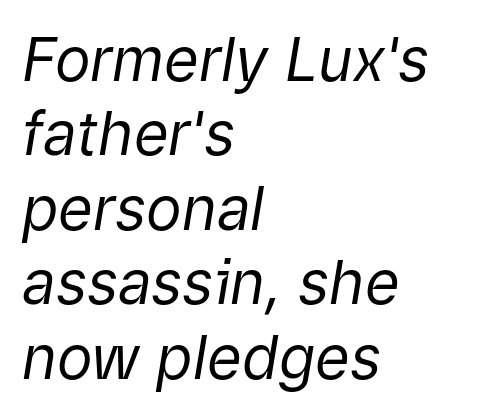
{"italic": "yes", "lean": "right", "slant_degrees": 9, "bold": "no", "weight": "regular", "width": "normal", "stroke_contrast": "low", "x_height": "medium", "monospaced": "no", "underline": "no", "align": "left", "line_spacing_ratio": 1.24, "letter_spacing": "normal", "letter_spacing_em": 0.0, "glyph_px": 60}
